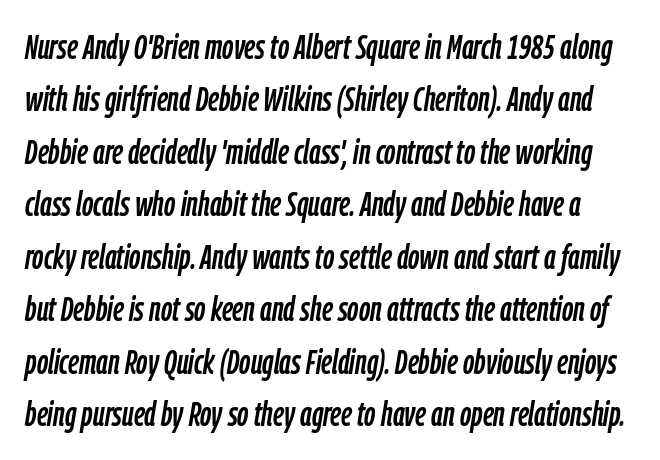
{"italic": "yes", "lean": "right", "slant_degrees": 9, "width": "condensed", "stroke_contrast": "low", "x_height": "medium", "monospaced": "no", "underline": "no", "line_spacing": "normal", "line_spacing_ratio": 1.5, "letter_spacing": "normal", "letter_spacing_em": 0.0, "glyph_px": 35}
